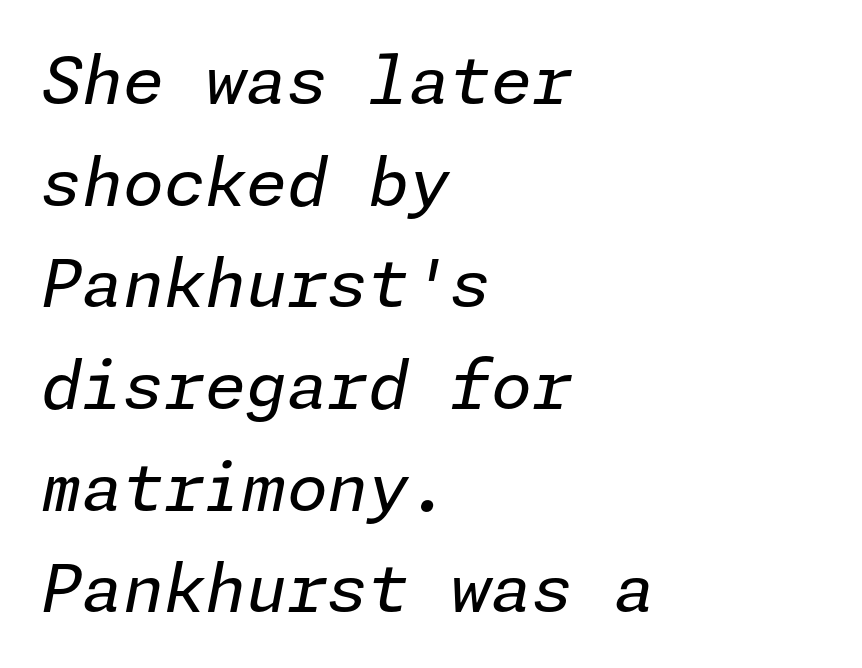
The image shows 66 px regular-weight type, italic (leaning right); set left-aligned, normal line spacing (1.54x), normal letter spacing, not underlined; low stroke contrast and a medium x-height.
